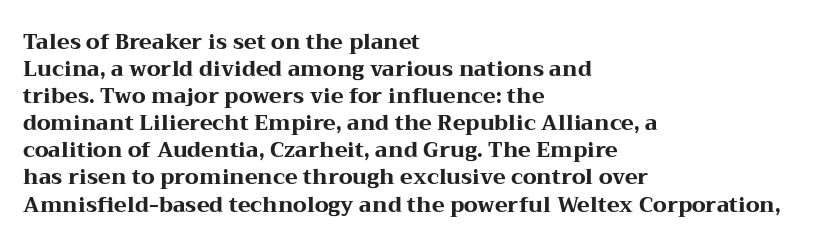
The space directly below the letters is spotless. In terms of leading, this rendering sits right in the middle. Notice how the stems are strictly vertical — no italics here. Honestly, the letter spacing is just normal — you wouldn't notice it. Typesetter's note: full bold, strokes at maximum text heaviness.
